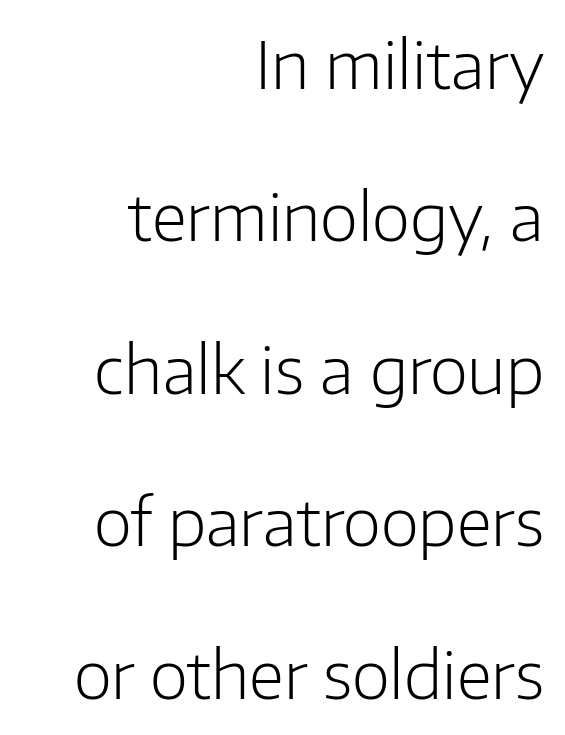
{"serif": "no", "italic": "no", "bold": "no", "weight": "light", "width": "normal", "stroke_contrast": "low", "x_height": "medium", "monospaced": "no", "underline": "no", "align": "right", "line_spacing": "loose", "line_spacing_ratio": 2.31, "letter_spacing": "normal", "letter_spacing_em": 0.0, "glyph_px": 66}
